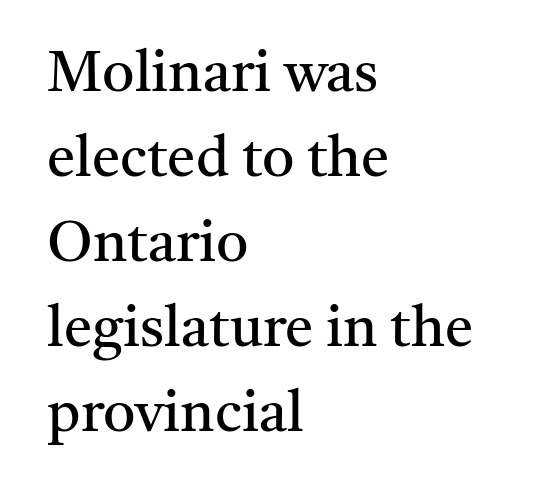
Q: Is the text bold? A: No.
Q: Is the text italic (slanted)? A: No, it is upright.
Q: Is the typeface a serif or a sans-serif typeface? A: Serif.
Q: Is the text underlined? A: No.
Q: How is the paragraph aligned? A: Left-aligned.
Q: Is the spacing between letters normal or unusually wide? A: Normal.
Q: Is the spacing between lines tight, normal or loose? A: Normal.
Q: Width (condensed, normal, or wide)? A: Normal.
Q: Stroke contrast? A: Medium.
Q: x-height? A: Medium.
Q: Monospaced? A: No.
